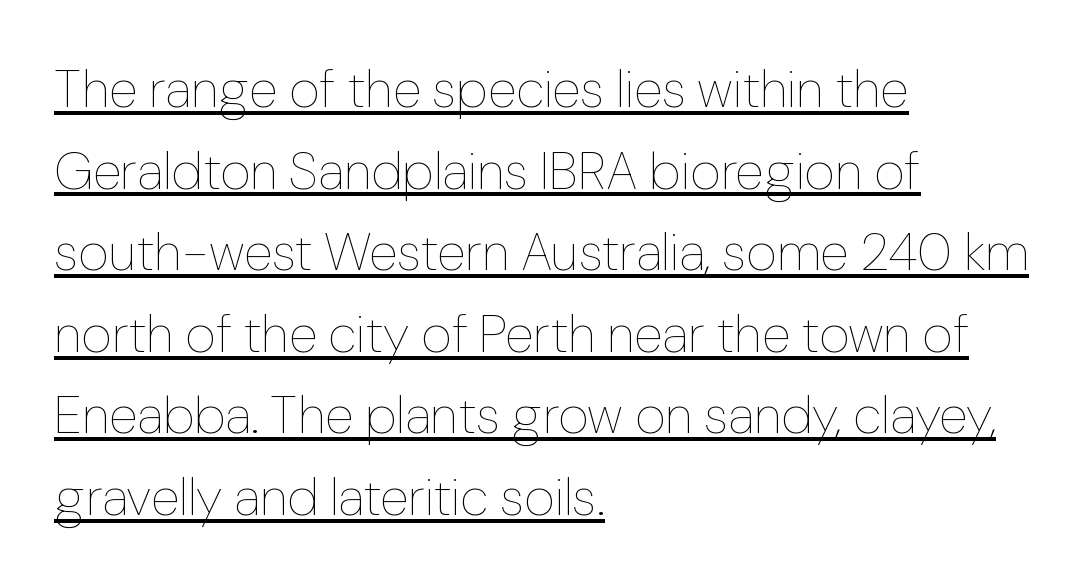
The letters advance in unequal steps, a hallmark of proportional type. The passage shown is underscored from start to finish. The rendering uses a moderate line-height, typical for paragraphs. Between one letter and the next there's only the usual sliver of space. Characters remain perfectly vertical along every line.
